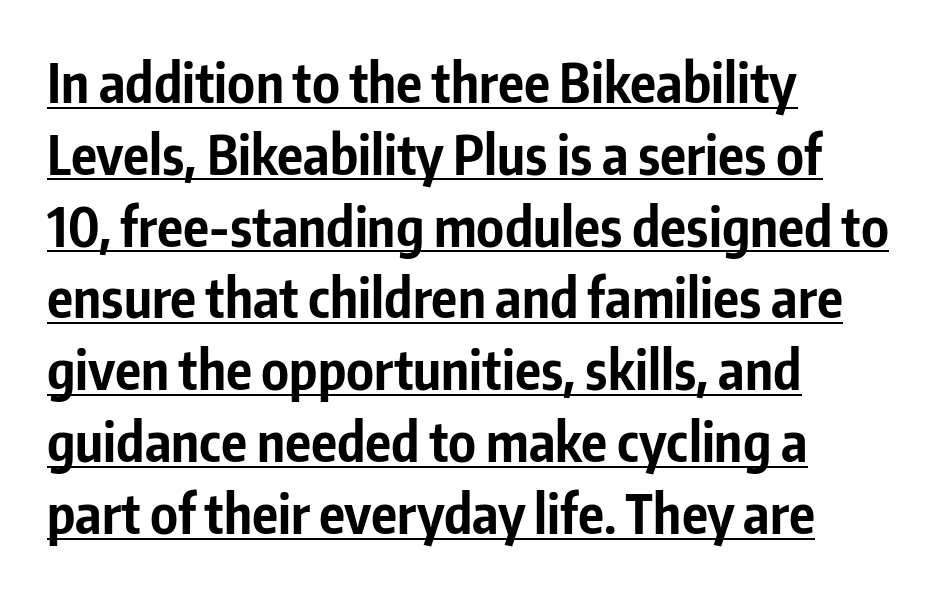
{"serif": "no", "italic": "no", "bold": "yes", "weight": "bold", "width": "condensed", "stroke_contrast": "low", "x_height": "medium", "monospaced": "no", "underline": "yes", "align": "left", "line_spacing": "normal", "line_spacing_ratio": 1.33, "letter_spacing": "normal", "letter_spacing_em": 0.0, "glyph_px": 54}
